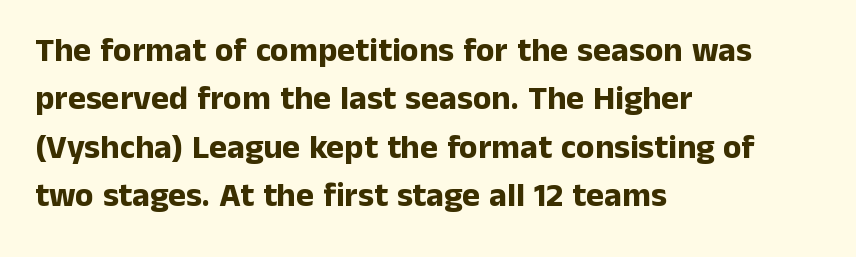
Q: Is the text bold? A: Yes.
Q: Is the text italic (slanted)? A: No, it is upright.
Q: Is the typeface a serif or a sans-serif typeface? A: Sans-serif.
Q: Is the text underlined? A: No.
Q: How is the paragraph aligned? A: Left-aligned.
Q: Is the spacing between letters normal or unusually wide? A: Normal.
Q: Is the spacing between lines tight, normal or loose? A: Normal.
Q: Width (condensed, normal, or wide)? A: Normal.
Q: Stroke contrast? A: Low.
Q: x-height? A: Medium.
Q: Monospaced? A: No.
